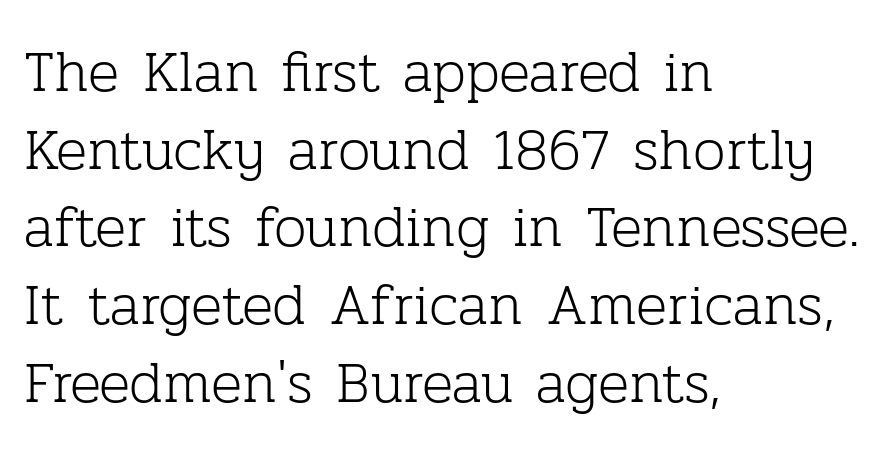
Typeset ragged right — the left edge is the straight one. The rows are spaced the way most documents space them. Nothing unusual about the tracking: characters are spaced as the font intends. Classification — serif. Underlining? Definitely not there.
